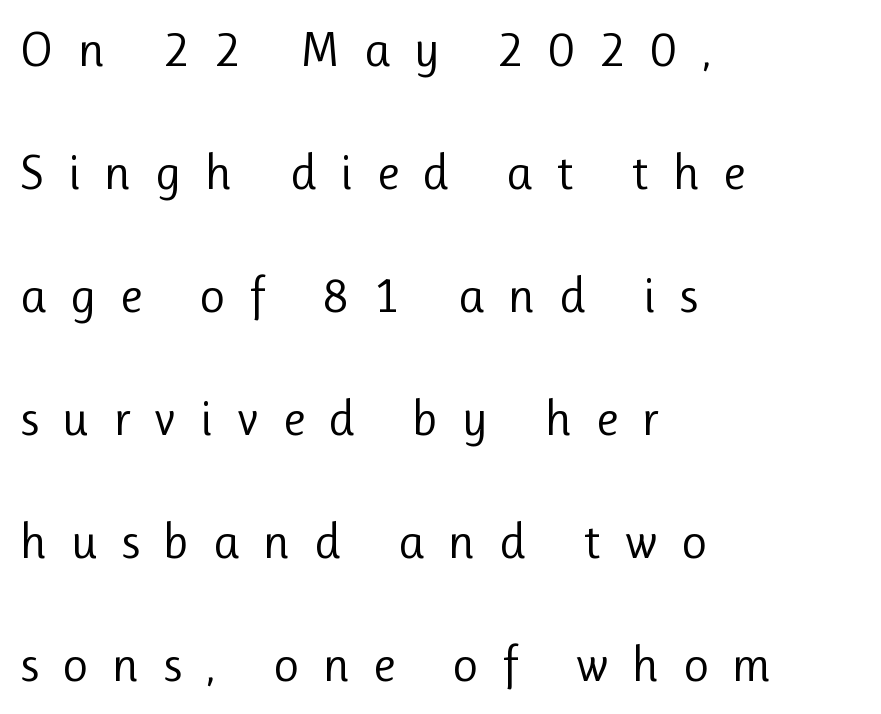
Q: Is the text bold? A: No.
Q: Is the text italic (slanted)? A: No, it is upright.
Q: Is the typeface a serif or a sans-serif typeface? A: Sans-serif.
Q: Is the text underlined? A: No.
Q: How is the paragraph aligned? A: Left-aligned.
Q: Is the spacing between letters normal or unusually wide? A: Unusually wide.
Q: Is the spacing between lines tight, normal or loose? A: Loose.
Q: Width (condensed, normal, or wide)? A: Normal.
Q: Stroke contrast? A: Low.
Q: x-height? A: Medium.
Q: Monospaced? A: No.
